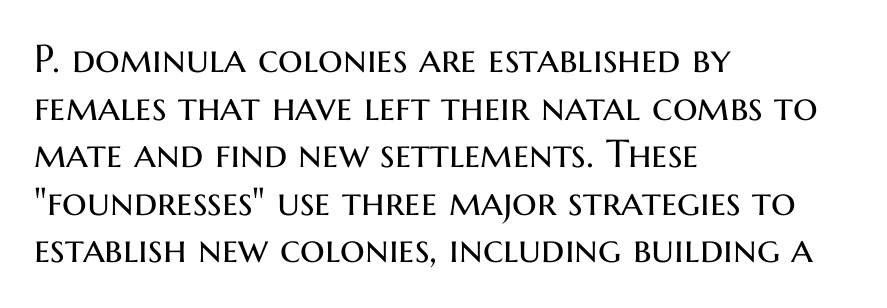
The passage is arranged the way most books set body copy — flush left. Letterform terminals end flat and unadorned throughout the passage. Nobody touched the tracking dial on this one. In terms of posture, this sample is upright.
